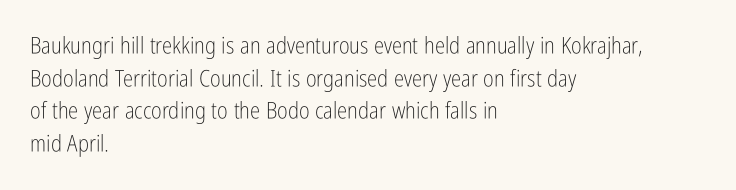
Q: Is the text bold? A: No.
Q: Is the text italic (slanted)? A: No, it is upright.
Q: Is the text underlined? A: No.
Q: How is the paragraph aligned? A: Left-aligned.
Q: Is the spacing between letters normal or unusually wide? A: Normal.
Q: Is the spacing between lines tight, normal or loose? A: Normal.
